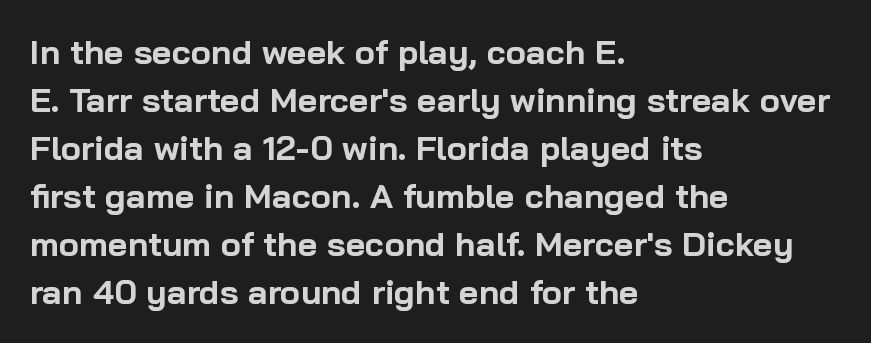
Q: Is the text bold? A: Yes.
Q: Is the text italic (slanted)? A: No, it is upright.
Q: Is the typeface a serif or a sans-serif typeface? A: Sans-serif.
Q: Is the text underlined? A: No.
Q: How is the paragraph aligned? A: Left-aligned.
Q: Is the spacing between letters normal or unusually wide? A: Normal.
Q: Is the spacing between lines tight, normal or loose? A: Normal.
Q: Width (condensed, normal, or wide)? A: Normal.
Q: Stroke contrast? A: Low.
Q: x-height? A: Medium.
Q: Monospaced? A: No.
